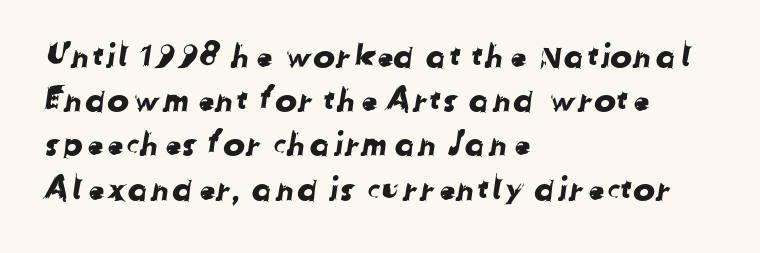
{"serif": "no", "width": "normal", "stroke_contrast": "low", "x_height": "medium", "monospaced": "no", "underline": "no", "align": "left", "line_spacing": "normal", "line_spacing_ratio": 1.34, "letter_spacing": "normal", "letter_spacing_em": 0.0, "glyph_px": 33}
